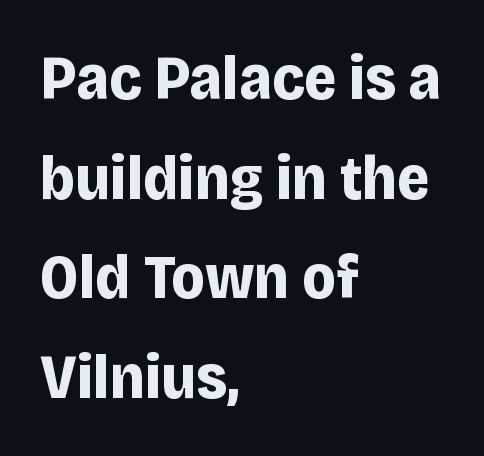
The passage shown stacks its lines at a standard gap. Underline: absent. I'd call this a sans setting — the letters go barefoot. The lettering stays uniformly vertical, giving the passage a roman look. Think of a printed novel: that variable character pitch is what you see here.
